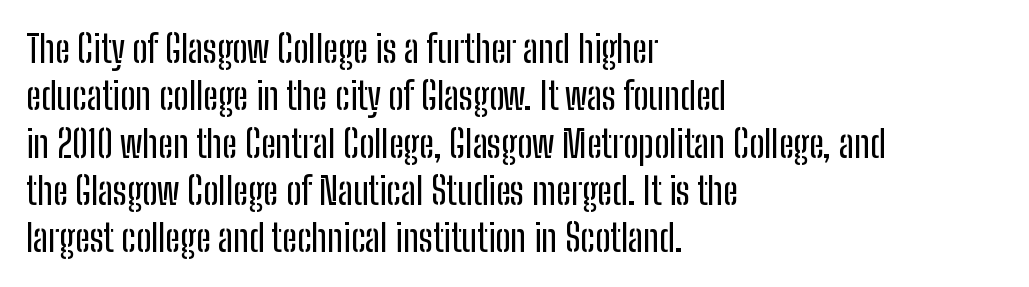
The image shows 37 px condensed sans-serif type, upright; set left-aligned, normal line spacing (1.28x), normal letter spacing, not underlined; low stroke contrast and a medium x-height.
